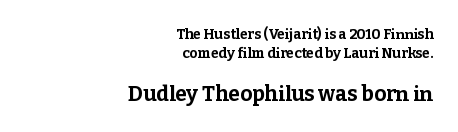
The image shows 21 px bold type, upright; set right-aligned, normal line spacing (1.39x), normal letter spacing, not underlined; the second (bottom) block is 1.5x larger.
